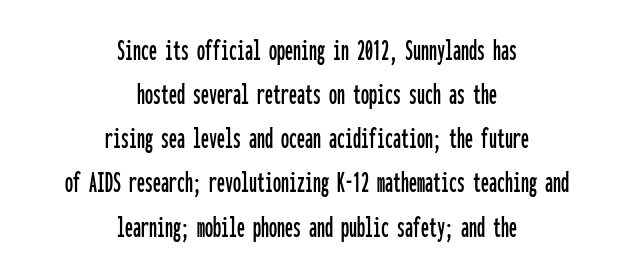
{"serif": "no", "italic": "no", "width": "condensed", "stroke_contrast": "low", "x_height": "medium", "monospaced": "yes", "underline": "no", "align": "center", "line_spacing": "normal", "line_spacing_ratio": 1.38, "letter_spacing": "normal", "letter_spacing_em": 0.0, "glyph_px": 32}
